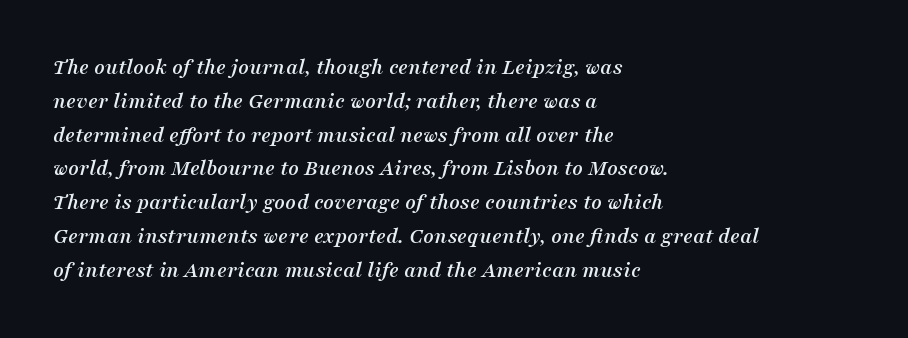
Q: Is the text italic (slanted)? A: Yes, it leans right by about 16 degrees.
Q: Is the text underlined? A: No.
Q: How is the paragraph aligned? A: Left-aligned.
Q: Is the spacing between letters normal or unusually wide? A: Normal.
Q: Is the spacing between lines tight, normal or loose? A: Normal.
